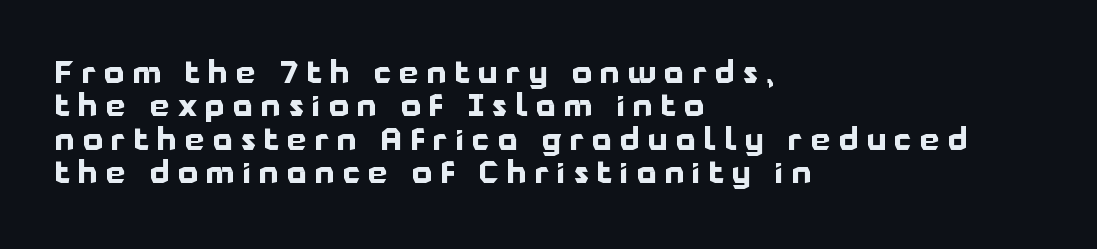
The image shows 31 px bold sans-serif type, upright; set left-aligned, tight line spacing (1.08x), unusually wide letter spacing (+0.27 em), not underlined; low stroke contrast and a medium x-height.
